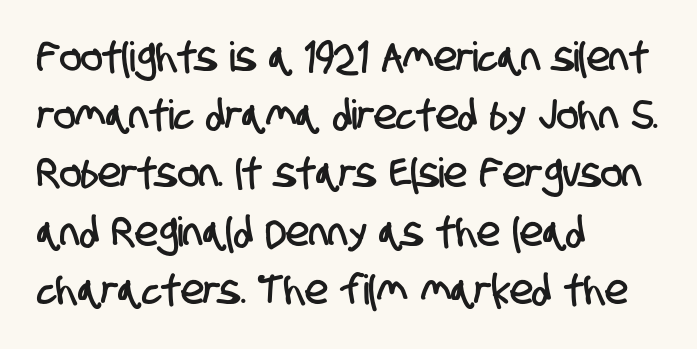
Q: Is the typeface a serif or a sans-serif typeface? A: Sans-serif.
Q: Is the text underlined? A: No.
Q: How is the paragraph aligned? A: Left-aligned.
Q: Is the spacing between letters normal or unusually wide? A: Normal.
Q: Is the spacing between lines tight, normal or loose? A: Normal.
Q: Width (condensed, normal, or wide)? A: Condensed.
Q: Stroke contrast? A: Low.
Q: x-height? A: Large.
Q: Monospaced? A: No.
